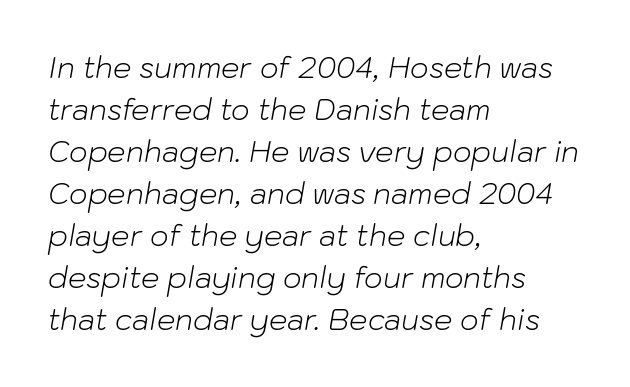
Q: Is the text bold? A: No.
Q: Is the text italic (slanted)? A: Yes, it leans right by about 10 degrees.
Q: Is the text underlined? A: No.
Q: How is the paragraph aligned? A: Left-aligned.
Q: Is the spacing between letters normal or unusually wide? A: Normal.
Q: Is the spacing between lines tight, normal or loose? A: Normal.
Q: Width (condensed, normal, or wide)? A: Normal.
Q: Stroke contrast? A: Low.
Q: x-height? A: Medium.
Q: Monospaced? A: No.
